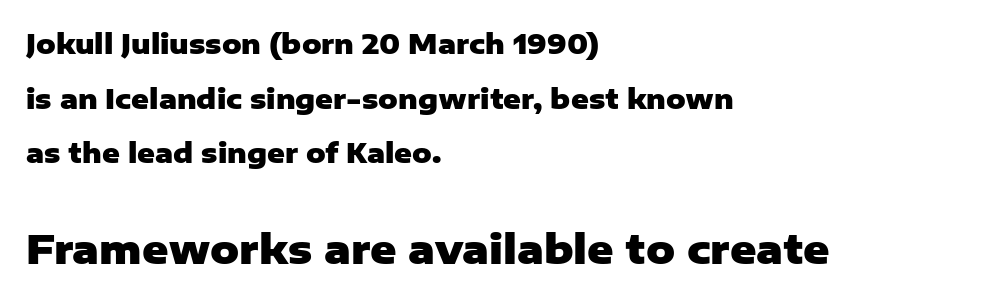
The image shows 40 px heavy sans-serif type, upright; set left-aligned, loose line spacing (2.02x), normal letter spacing, not underlined; the second (bottom) block is 1.48x larger; low stroke contrast and a medium x-height.
